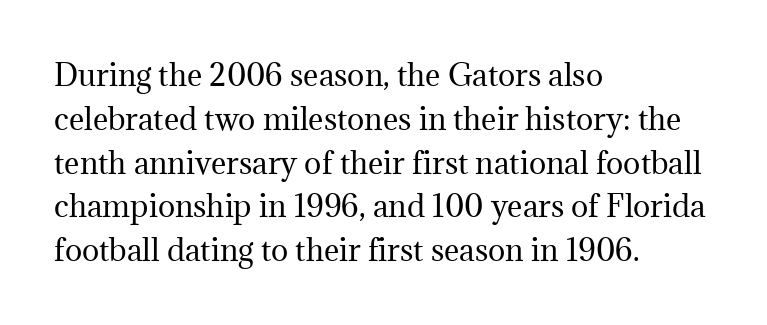
{"serif": "yes", "italic": "no", "bold": "no", "weight": "regular", "width": "normal", "stroke_contrast": "medium", "x_height": "medium", "monospaced": "no", "underline": "no", "align": "left", "line_spacing": "normal", "line_spacing_ratio": 1.51, "letter_spacing": "normal", "letter_spacing_em": 0.0, "glyph_px": 29}
